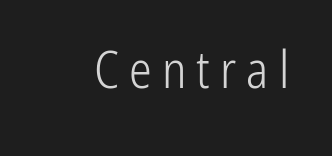
{"serif": "no", "italic": "no", "bold": "no", "weight": "light", "width": "condensed", "stroke_contrast": "low", "x_height": "medium", "monospaced": "no", "underline": "no", "letter_spacing": "wide", "letter_spacing_em": 0.2, "glyph_px": 51}
